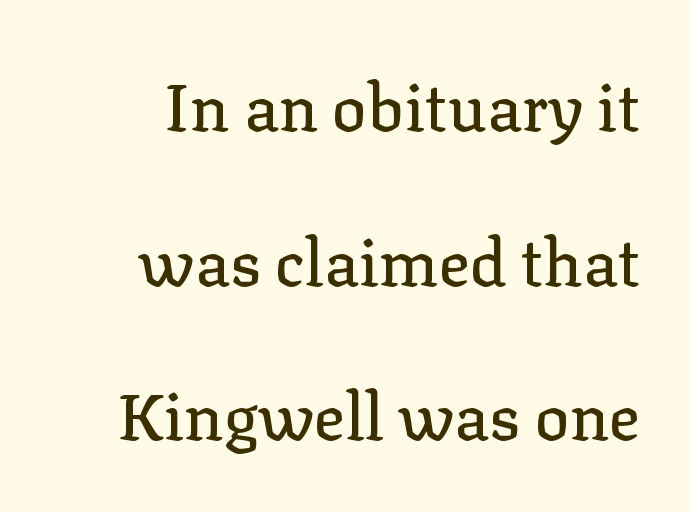
Here the designer chose a conventional face with non-uniform glyph widths. Anything drawn beneath the words? Only blank space. This rendering leaves character spacing at its baseline value. Type style note: has serifs.
